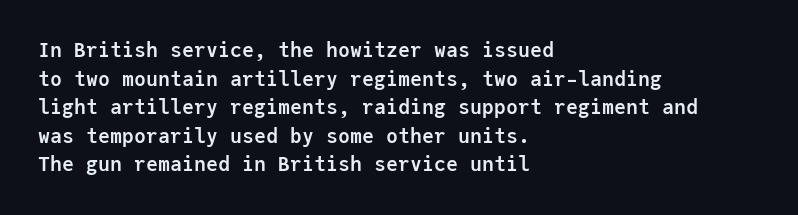
{"italic": "no", "bold": "yes", "underline": "no", "align": "left", "line_spacing": "normal", "line_spacing_ratio": 1.43, "letter_spacing": "normal", "letter_spacing_em": 0.0, "glyph_px": 20}
